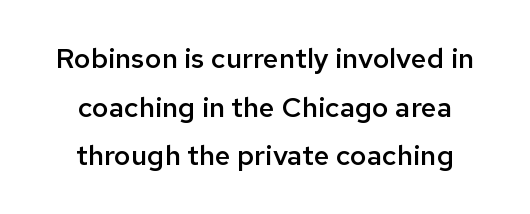
{"serif": "no", "italic": "no", "bold": "semi", "weight": "semibold", "width": "normal", "stroke_contrast": "low", "x_height": "medium", "monospaced": "no", "underline": "no", "align": "center", "line_spacing_ratio": 1.74, "letter_spacing": "normal", "letter_spacing_em": 0.0, "glyph_px": 28}
